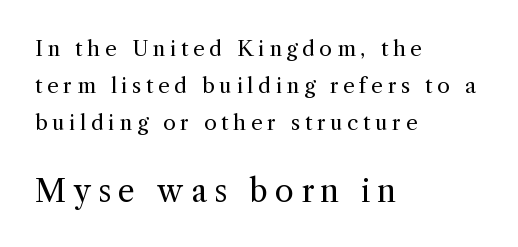
{"serif": "yes", "italic": "no", "bold": "no", "weight": "regular", "width": "normal", "x_height": "medium", "monospaced": "no", "underline": "no", "align": "left", "line_spacing_ratio": 1.77, "letter_spacing": "wide", "letter_spacing_em": 0.22, "larger_block": "second", "size_ratio": 1.48, "glyph_px": 31}
